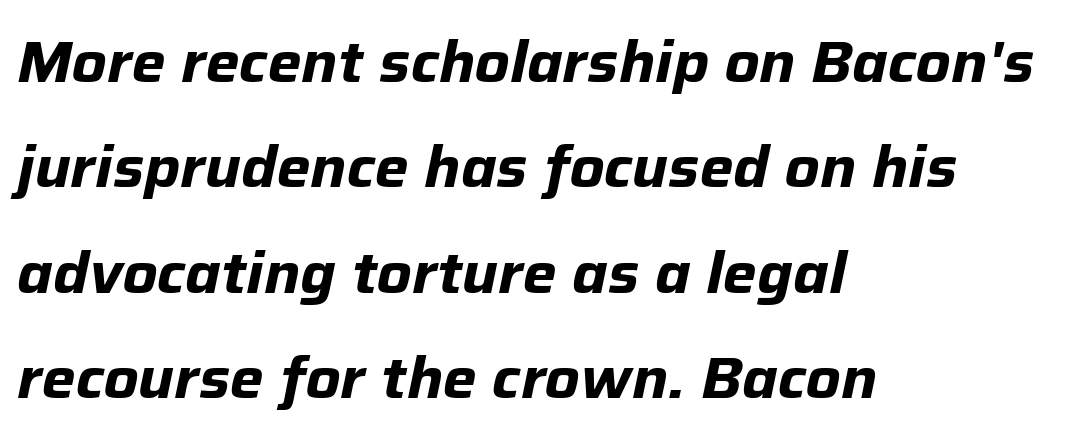
{"italic": "yes", "lean": "right", "slant_degrees": 12, "bold": "yes", "weight": "bold", "width": "normal", "stroke_contrast": "low", "x_height": "medium", "monospaced": "no", "underline": "no", "align": "left", "line_spacing_ratio": 1.85, "letter_spacing": "normal", "letter_spacing_em": 0.0, "glyph_px": 57}
